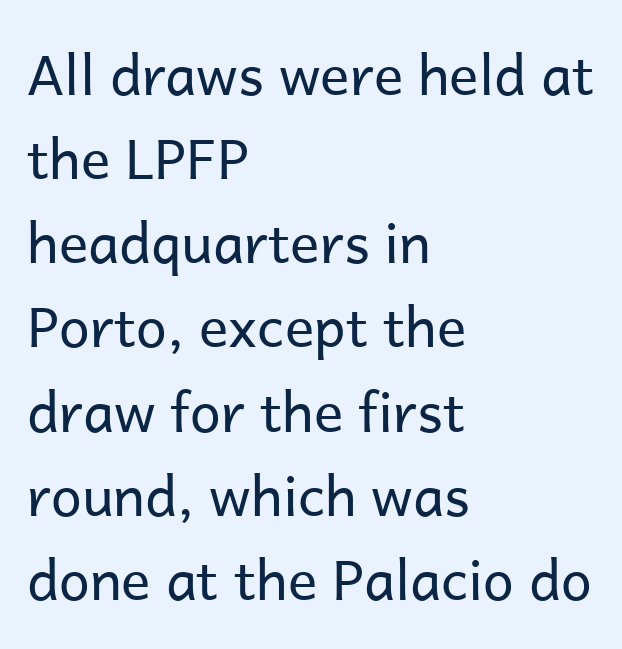
Students, observe: this is what conventionally led text looks like. What stands out about the letter spacing? Nothing — it is the standard amount. Proportional: the letters do not fall into vertical columns. The type family on display is of the sans-serif kind. Glance below the letters and you will spot only blank space.
